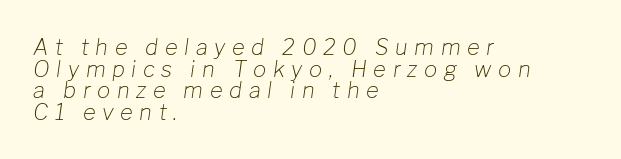
{"italic": "yes", "lean": "right", "slant_degrees": 8, "bold": "no", "underline": "no", "align": "left", "line_spacing": "tight", "line_spacing_ratio": 0.98, "letter_spacing": "wide", "letter_spacing_em": 0.3, "glyph_px": 22}
